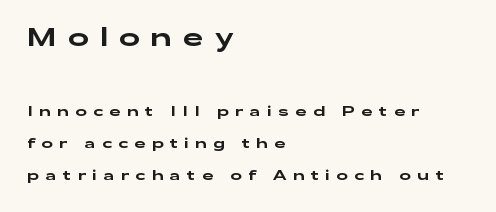
Q: Is the text italic (slanted)? A: No, it is upright.
Q: Is the text underlined? A: No.
Q: How is the paragraph aligned? A: Left-aligned.
Q: Is the spacing between letters normal or unusually wide? A: Unusually wide.
Q: Is the spacing between lines tight, normal or loose? A: Loose.
Q: Which block of text is set in a larger size, the first (top) or the second (bottom)? A: The first (top) one.
